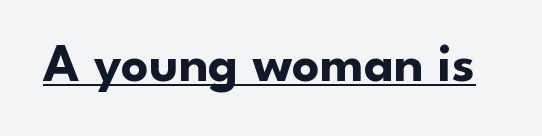
Letterform terminals end flat and unadorned throughout the passage. Each line of the rendering has a horizontal stroke beneath the glyphs. The face used here is proportionally spaced, like ordinary book or web type. The strokes are fattened all the way to bold. In terms of letterspacing, this is plain default setting.
